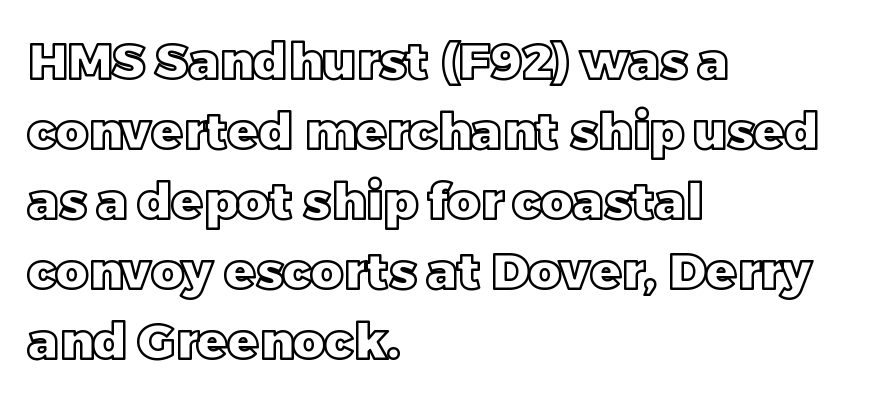
{"italic": "no", "width": "normal", "x_height": "large", "monospaced": "no", "underline": "no", "align": "left", "line_spacing": "normal", "line_spacing_ratio": 1.4, "letter_spacing": "normal", "letter_spacing_em": 0.0, "glyph_px": 50}
